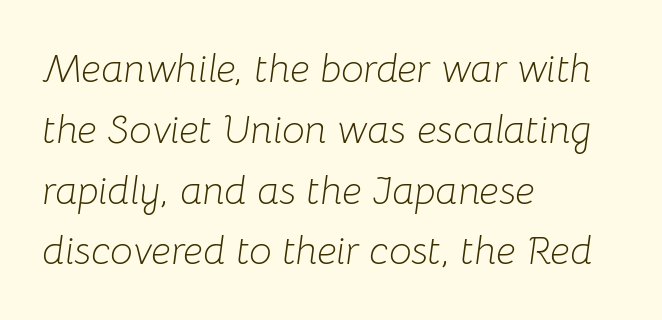
The image shows 40 px light type, italic (leaning right); set left-aligned, normal line spacing (1.52x), normal letter spacing, not underlined; low stroke contrast and a medium x-height.
